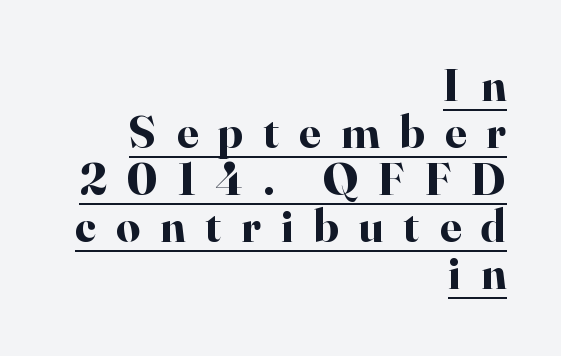
Q: Is the text bold? A: Yes.
Q: Is the text italic (slanted)? A: No, it is upright.
Q: Is the typeface a serif or a sans-serif typeface? A: Serif.
Q: Is the text underlined? A: Yes.
Q: How is the paragraph aligned? A: Right-aligned.
Q: Is the spacing between letters normal or unusually wide? A: Unusually wide.
Q: Is the spacing between lines tight, normal or loose? A: Tight.
Q: Width (condensed, normal, or wide)? A: Normal.
Q: Stroke contrast? A: High.
Q: x-height? A: Small.
Q: Monospaced? A: No.
